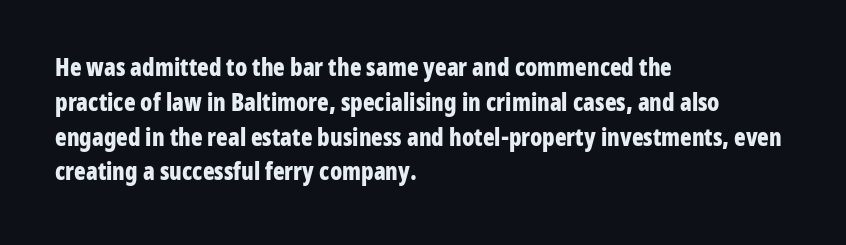
Nope, not italic — everything's standing straight. The passage shown has conventional tracking throughout. Bold? Absolutely — the strokes are thick and heavy. If you drew a ruler down the left edge, every line would touch it. The gap between lines stays unmarked. Horizontal bands of white between lines are of average thickness.
